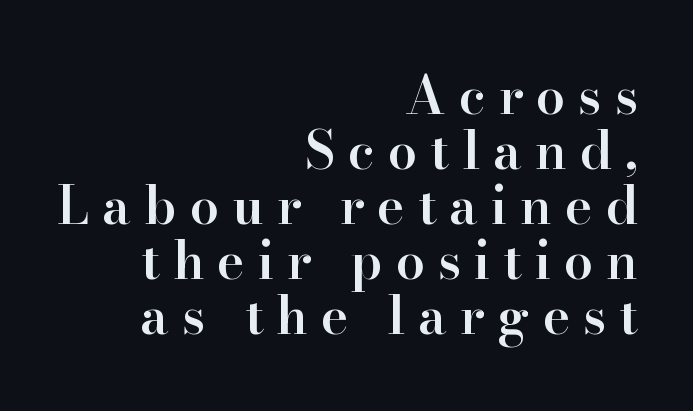
{"serif": "yes", "italic": "no", "bold": "semi", "weight": "semibold", "width": "normal", "stroke_contrast": "high", "x_height": "small", "monospaced": "no", "underline": "no", "align": "right", "line_spacing": "tight", "line_spacing_ratio": 1.06, "letter_spacing": "wide", "letter_spacing_em": 0.25, "glyph_px": 52}
